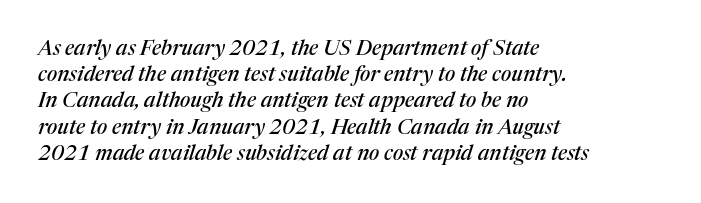
The image shows 21 px text type, italic (leaning right); set left-aligned, normal line spacing (1.25x), normal letter spacing, not underlined.
